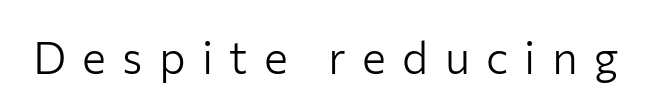
{"serif": "no", "italic": "no", "bold": "no", "weight": "light", "width": "normal", "stroke_contrast": "low", "x_height": "medium", "monospaced": "no", "underline": "no", "letter_spacing": "wide", "letter_spacing_em": 0.36, "glyph_px": 45}
